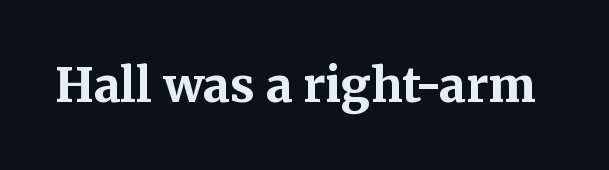
{"serif": "yes", "italic": "no", "bold": "yes", "weight": "bold", "width": "normal", "stroke_contrast": "medium", "x_height": "medium", "monospaced": "no", "underline": "no", "letter_spacing": "normal", "letter_spacing_em": 0.0, "glyph_px": 47}
